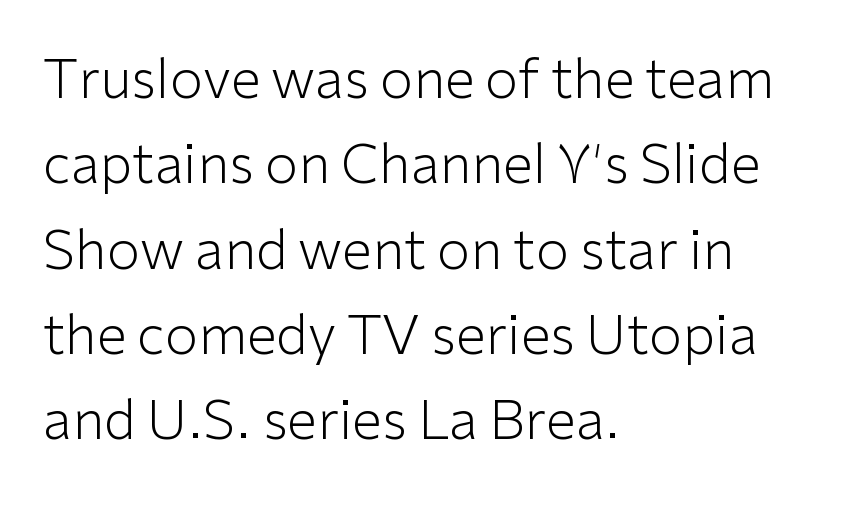
Counters stay open thanks to moderate or lighter strokes. In terms of posture, this sample is upright. Glyph-to-glyph distance matches everyday printed text. This sample has the flowing, uneven cadence of proportional lettering.
